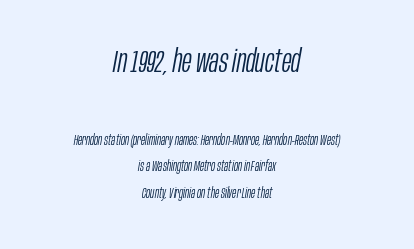
{"italic": "yes", "lean": "right", "slant_degrees": 10, "bold": "no", "weight": "light", "width": "condensed", "stroke_contrast": "low", "x_height": "large", "monospaced": "no", "underline": "no", "align": "center", "line_spacing": "loose", "line_spacing_ratio": 1.91, "letter_spacing": "normal", "letter_spacing_em": 0.0, "larger_block": "first", "size_ratio": 2.29, "glyph_px": 32}
